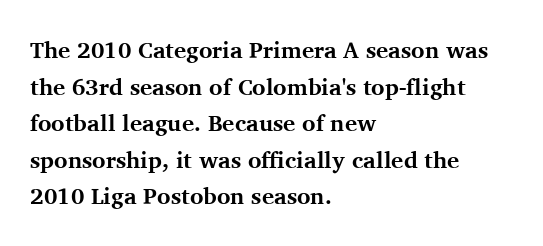
Q: Is the text bold? A: Yes.
Q: Is the text italic (slanted)? A: No, it is upright.
Q: Is the text underlined? A: No.
Q: How is the paragraph aligned? A: Left-aligned.
Q: Is the spacing between letters normal or unusually wide? A: Normal.
Q: Is the spacing between lines tight, normal or loose? A: Normal.
